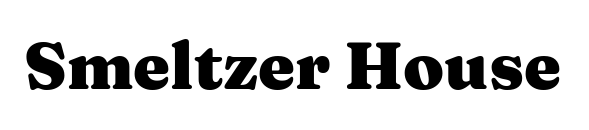
The image shows 66 px heavy, wide serif type, upright; set normal letter spacing, not underlined; medium stroke contrast and a medium x-height.
